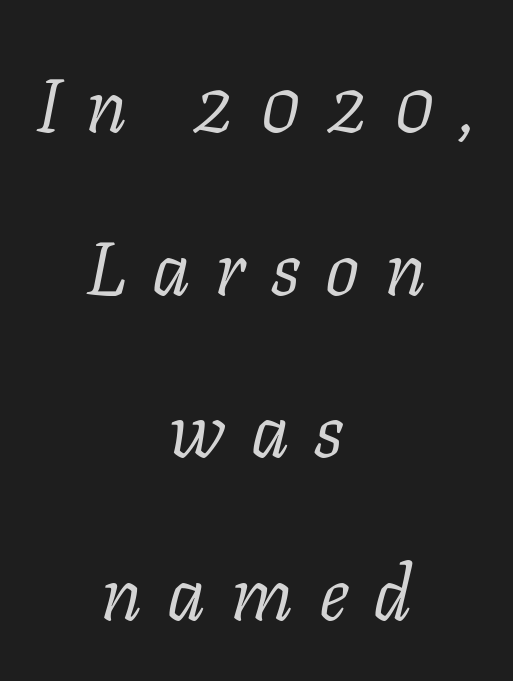
The type family on display is of the serif kind. Quick note: underline off. In terms of letterspacing, this is a distinctly airy, spread setting. Casual observation: everything's sitting right in the middle. This sample uses an oblique cut, with every glyph tilted off the vertical.
